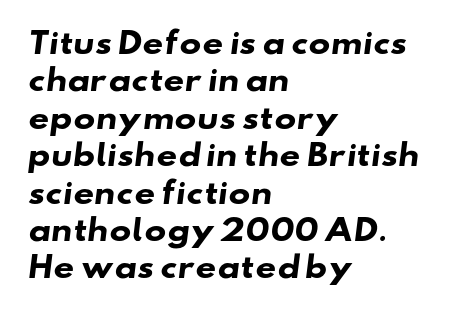
The image shows 29 px heavy, wide sans-serif type; set left-aligned, normal line spacing (1.29x), normal letter spacing, not underlined; low stroke contrast and a small x-height.
